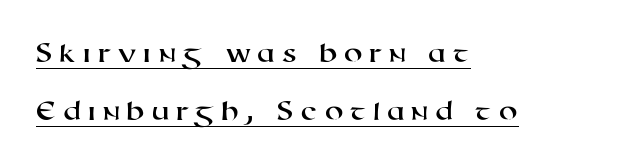
The image shows 30 px wide sans-serif type; set left-aligned, loose line spacing (1.95x), unusually wide letter spacing (+0.21 em), underlined; high stroke contrast and a medium x-height.
